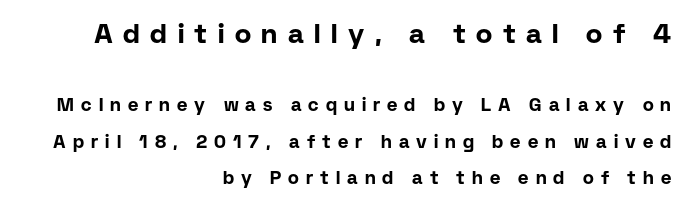
Q: Is the text bold? A: Yes.
Q: Is the text italic (slanted)? A: No, it is upright.
Q: Is the text underlined? A: No.
Q: How is the paragraph aligned? A: Right-aligned.
Q: Is the spacing between letters normal or unusually wide? A: Unusually wide.
Q: Is the spacing between lines tight, normal or loose? A: Loose.
Q: Which block of text is set in a larger size, the first (top) or the second (bottom)? A: The first (top) one.
